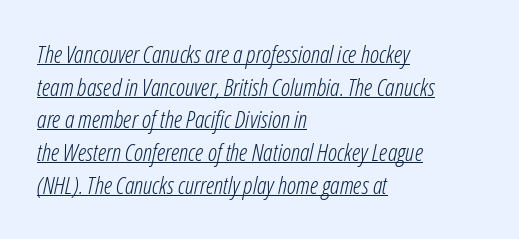
The image shows 24 px text type, italic (leaning right); set left-aligned, normal line spacing (1.36x), normal letter spacing, underlined.
